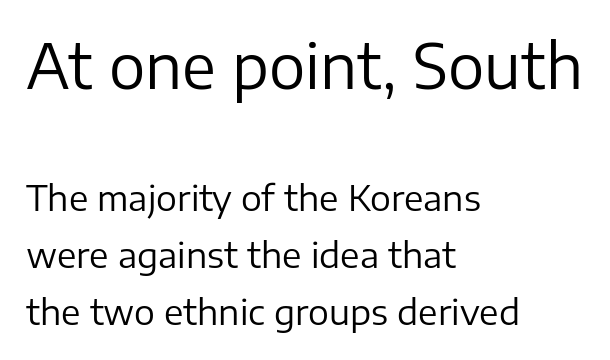
{"serif": "no", "italic": "no", "bold": "no", "weight": "regular", "width": "normal", "stroke_contrast": "low", "x_height": "medium", "monospaced": "no", "underline": "no", "align": "left", "line_spacing": "normal", "line_spacing_ratio": 1.63, "letter_spacing": "normal", "letter_spacing_em": 0.0, "larger_block": "first", "size_ratio": 1.74, "glyph_px": 61}
